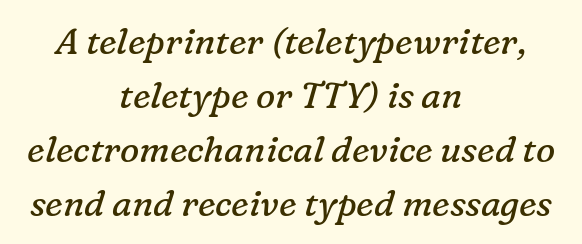
Looks like regular typesetting: each glyph gets only the width it needs. Is the letter spacing exaggerated? No — it looks like the ordinary default. Characters are canted at an angle relative to the baseline's perpendicular. Successive baselines arrive at the customary interval.
